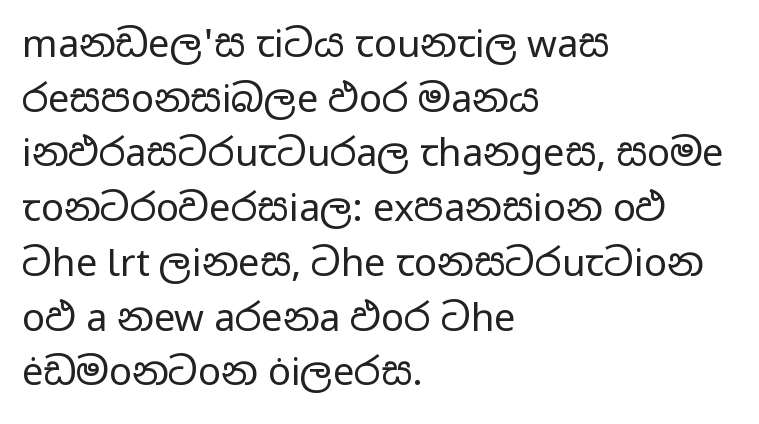
{"serif": "no", "italic": "no", "bold": "no", "weight": "regular", "width": "wide", "stroke_contrast": "low", "x_height": "medium", "monospaced": "no", "underline": "no", "align": "left", "line_spacing": "normal", "line_spacing_ratio": 1.44, "letter_spacing": "normal", "letter_spacing_em": 0.0, "glyph_px": 38}
